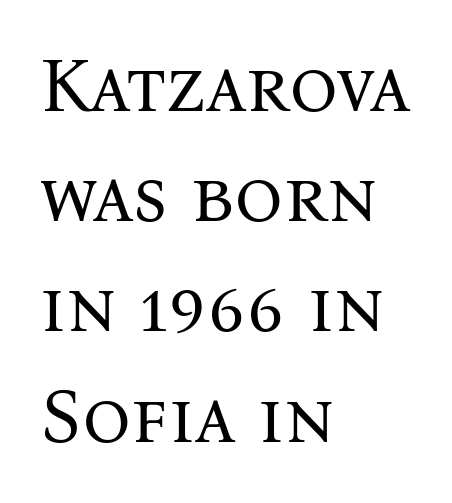
Has an underline been added? It has not. Varying glyph widths throughout — classic text-font behaviour. The characters display serif detailing at their extremities. Observe the ordinary spacing: letters are neighbours, not strangers.
